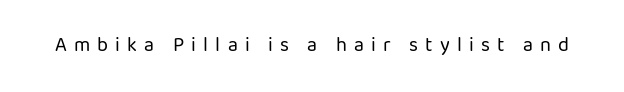
Q: Is the text bold? A: No.
Q: Is the text italic (slanted)? A: No, it is upright.
Q: Is the text underlined? A: No.
Q: Is the spacing between letters normal or unusually wide? A: Unusually wide.
